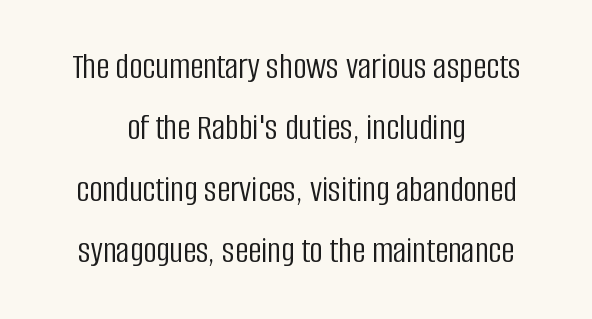
Q: Is the text bold? A: No.
Q: Is the text italic (slanted)? A: No, it is upright.
Q: Is the typeface a serif or a sans-serif typeface? A: Sans-serif.
Q: Is the text underlined? A: No.
Q: How is the paragraph aligned? A: Centered.
Q: Is the spacing between letters normal or unusually wide? A: Normal.
Q: Is the spacing between lines tight, normal or loose? A: Normal.
Q: Width (condensed, normal, or wide)? A: Condensed.
Q: Stroke contrast? A: Low.
Q: x-height? A: Large.
Q: Monospaced? A: No.
